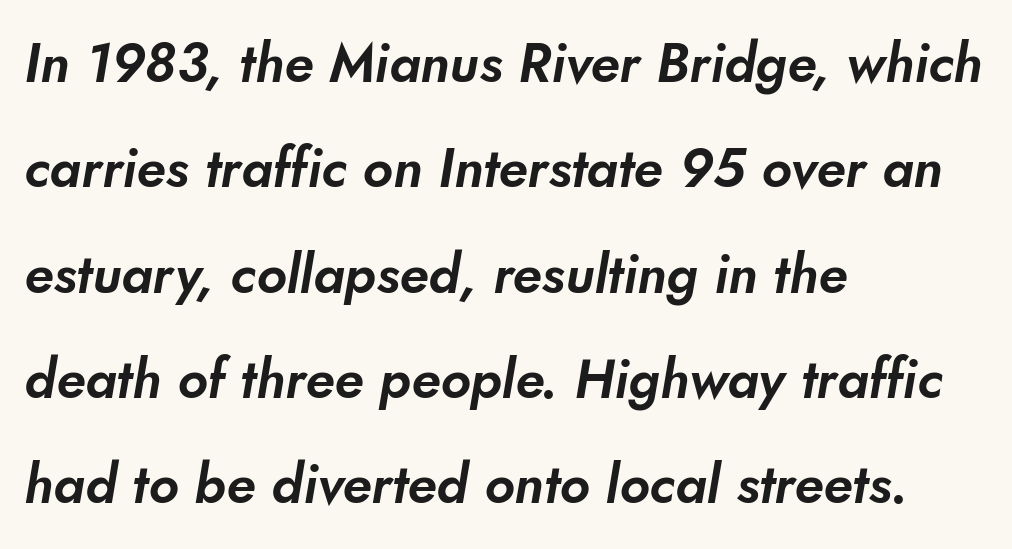
The image shows 54 px sans-serif type; set left-aligned, loose line spacing (1.95x), normal letter spacing, not underlined; low stroke contrast and a small x-height.
